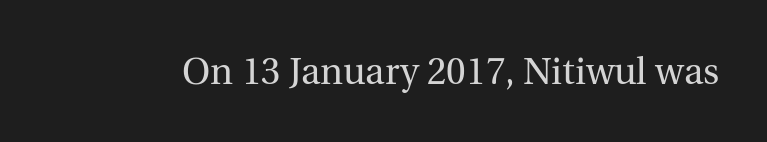
Q: Is the text bold? A: No.
Q: Is the text italic (slanted)? A: No, it is upright.
Q: Is the typeface a serif or a sans-serif typeface? A: Serif.
Q: Is the text underlined? A: No.
Q: Is the spacing between letters normal or unusually wide? A: Normal.
Q: Width (condensed, normal, or wide)? A: Normal.
Q: x-height? A: Medium.
Q: Monospaced? A: No.
